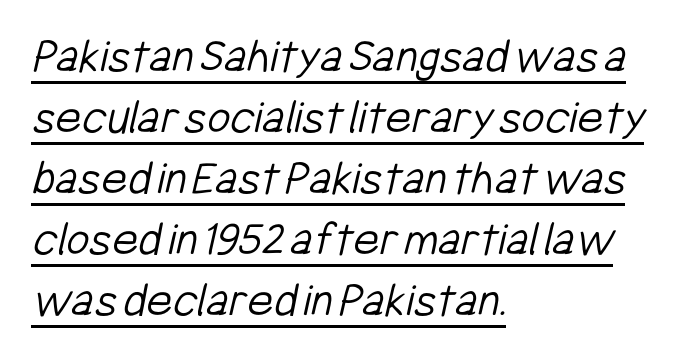
The image shows 50 px light, condensed sans-serif type; set left-aligned, line spacing 1.22x, normal letter spacing, underlined; low stroke contrast and a medium x-height.
